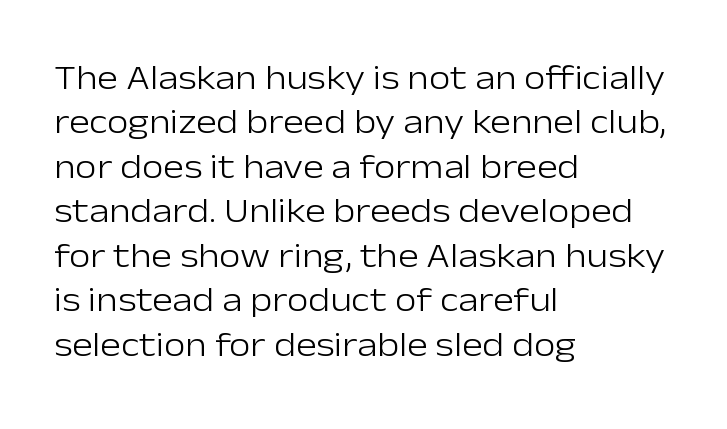
The area under the type is left untouched. Students, note that the glyphs here touch the page at normal intervals. Letterform terminals end flat and unadorned throughout the passage. Upright lettering throughout.
